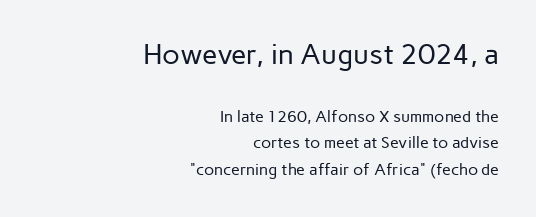
Q: Is the text bold? A: No.
Q: Is the text italic (slanted)? A: No, it is upright.
Q: Is the typeface a serif or a sans-serif typeface? A: Sans-serif.
Q: Is the text underlined? A: No.
Q: How is the paragraph aligned? A: Right-aligned.
Q: Is the spacing between letters normal or unusually wide? A: Normal.
Q: Is the spacing between lines tight, normal or loose? A: Normal.
Q: Which block of text is set in a larger size, the first (top) or the second (bottom)? A: The first (top) one.
Q: Width (condensed, normal, or wide)? A: Normal.
Q: Stroke contrast? A: Low.
Q: x-height? A: Medium.
Q: Monospaced? A: No.
